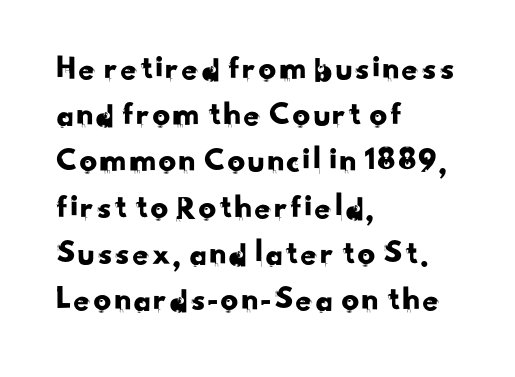
Q: Is the typeface a serif or a sans-serif typeface? A: Sans-serif.
Q: Is the text underlined? A: No.
Q: How is the paragraph aligned? A: Left-aligned.
Q: Is the spacing between letters normal or unusually wide? A: Normal.
Q: Is the spacing between lines tight, normal or loose? A: Normal.
Q: Width (condensed, normal, or wide)? A: Normal.
Q: Stroke contrast? A: Low.
Q: x-height? A: Small.
Q: Monospaced? A: No.
